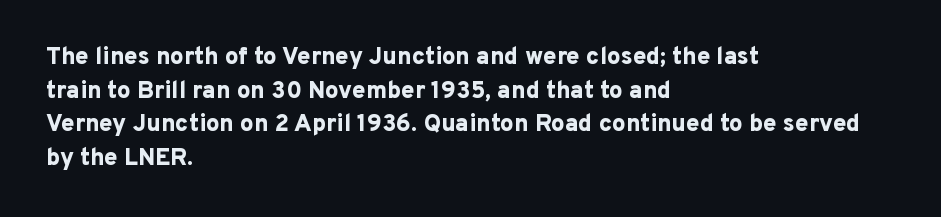
Any mark beneath the type? The region is blank. Regular leading. The face used here is rendered with its standard letterfit. These words are printed bold, with thick strokes throughout. Italic? Not at all — the glyphs are vertical. Left-aligned paragraph, ragged on the right.
